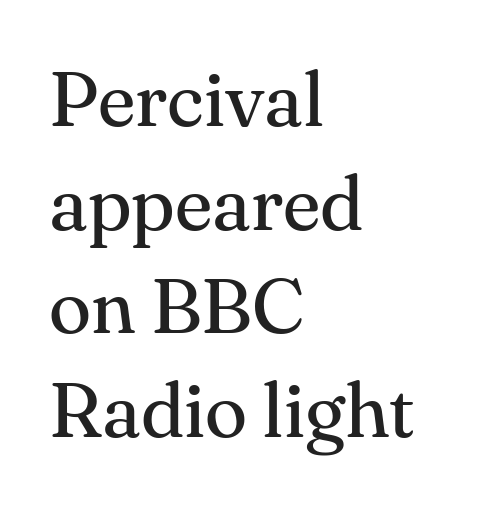
{"serif": "yes", "italic": "no", "bold": "no", "weight": "regular", "width": "normal", "stroke_contrast": "medium", "x_height": "small", "monospaced": "no", "underline": "no", "align": "left", "line_spacing": "normal", "line_spacing_ratio": 1.33, "letter_spacing": "normal", "letter_spacing_em": 0.0, "glyph_px": 78}
